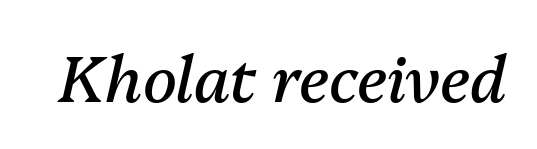
The image shows 63 px regular-weight type, italic (leaning right); set normal letter spacing, not underlined; medium stroke contrast and a medium x-height.
